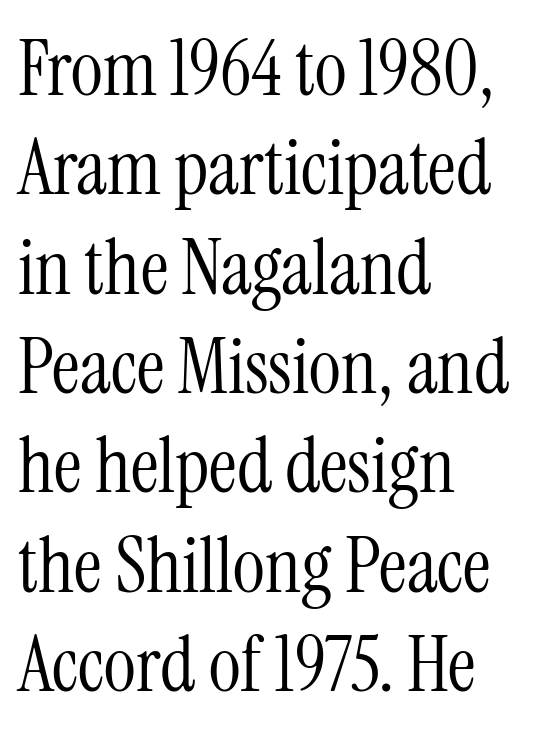
{"serif": "yes", "italic": "no", "bold": "no", "weight": "light", "width": "condensed", "stroke_contrast": "medium", "x_height": "medium", "monospaced": "no", "underline": "no", "align": "left", "line_spacing": "normal", "line_spacing_ratio": 1.29, "letter_spacing": "normal", "letter_spacing_em": 0.0, "glyph_px": 77}
